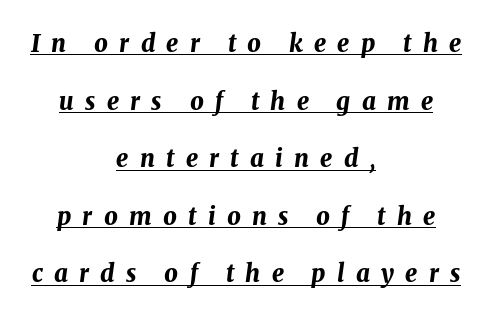
The image shows 24 px bold type, italic (leaning right); set centered, loose line spacing (2.4x), unusually wide letter spacing (+0.47 em), underlined.
